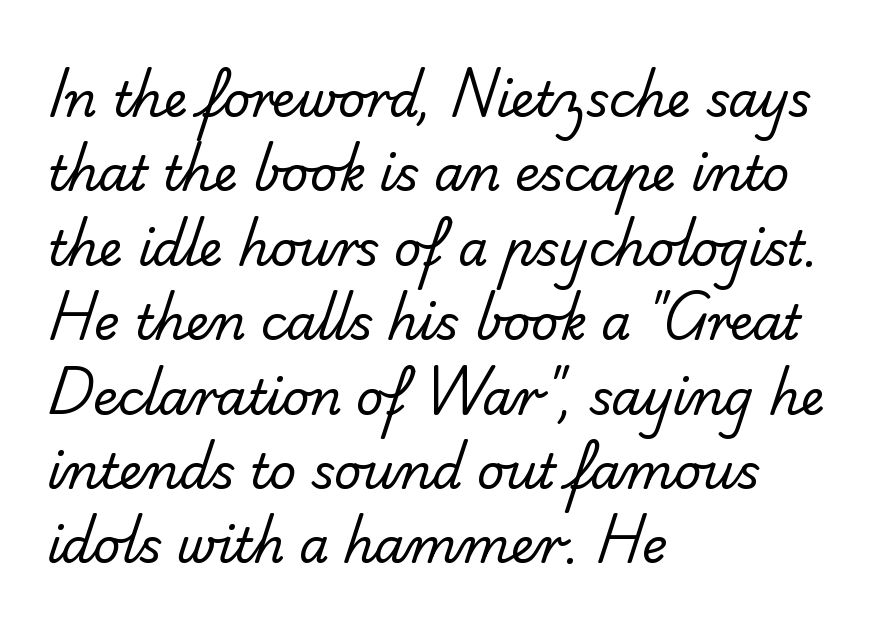
{"serif": "no", "bold": "no", "weight": "regular", "width": "normal", "stroke_contrast": "low", "x_height": "small", "monospaced": "no", "underline": "no", "align": "left", "line_spacing": "normal", "line_spacing_ratio": 1.55, "letter_spacing": "normal", "letter_spacing_em": 0.0, "glyph_px": 48}
